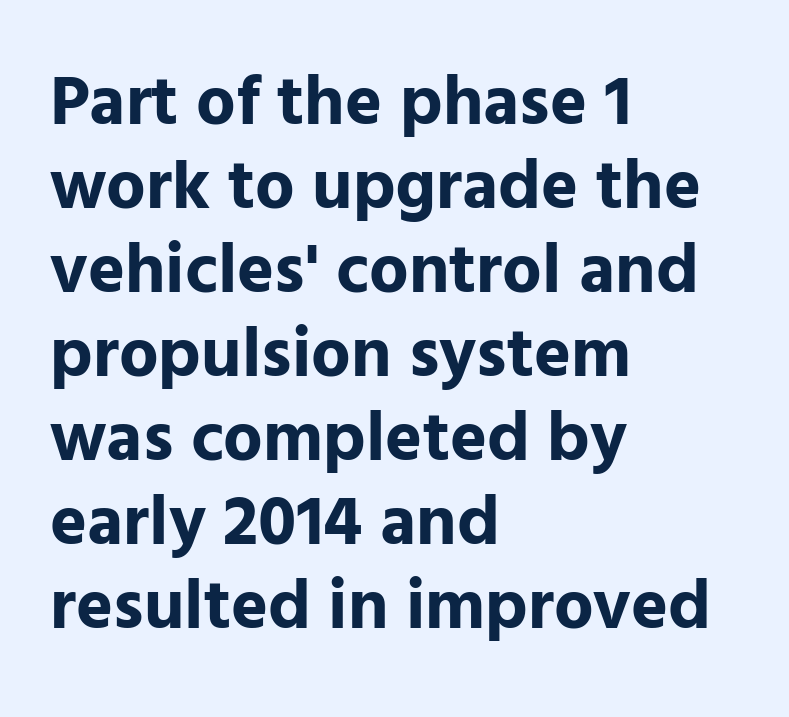
Q: Is the text bold? A: Yes.
Q: Is the text italic (slanted)? A: No, it is upright.
Q: Is the typeface a serif or a sans-serif typeface? A: Sans-serif.
Q: Is the text underlined? A: No.
Q: How is the paragraph aligned? A: Left-aligned.
Q: Is the spacing between letters normal or unusually wide? A: Normal.
Q: Width (condensed, normal, or wide)? A: Normal.
Q: Stroke contrast? A: Low.
Q: x-height? A: Medium.
Q: Monospaced? A: No.
